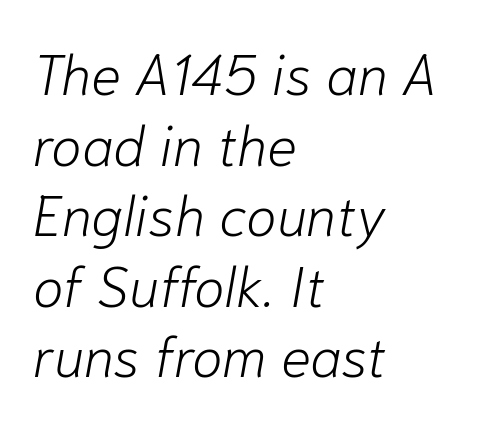
{"italic": "yes", "lean": "right", "slant_degrees": 10, "bold": "no", "weight": "light", "width": "normal", "stroke_contrast": "low", "x_height": "medium", "monospaced": "no", "underline": "no", "align": "left", "line_spacing": "normal", "line_spacing_ratio": 1.26, "letter_spacing": "normal", "letter_spacing_em": 0.0, "glyph_px": 56}
